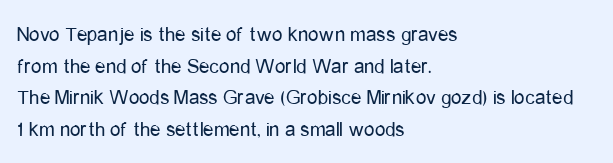
The image shows 21 px text type, upright; set left-aligned, normal line spacing (1.51x), normal letter spacing, not underlined.
